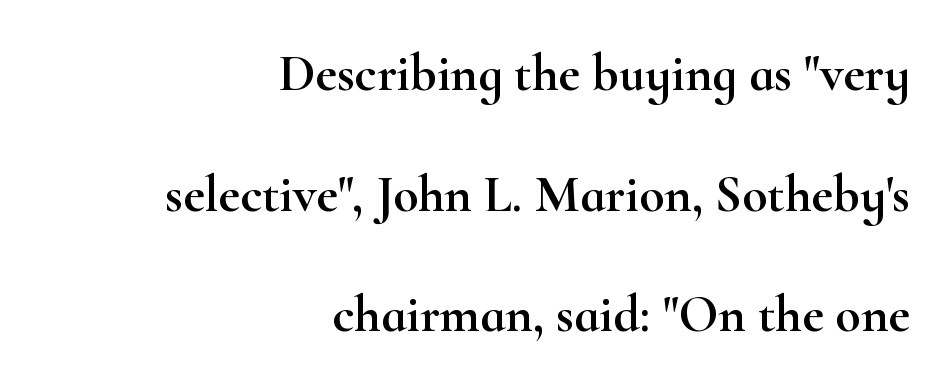
Q: Is the text italic (slanted)? A: No, it is upright.
Q: Is the typeface a serif or a sans-serif typeface? A: Serif.
Q: Is the text underlined? A: No.
Q: How is the paragraph aligned? A: Right-aligned.
Q: Is the spacing between letters normal or unusually wide? A: Normal.
Q: Is the spacing between lines tight, normal or loose? A: Loose.
Q: Width (condensed, normal, or wide)? A: Wide.
Q: Stroke contrast? A: High.
Q: x-height? A: Small.
Q: Monospaced? A: No.
